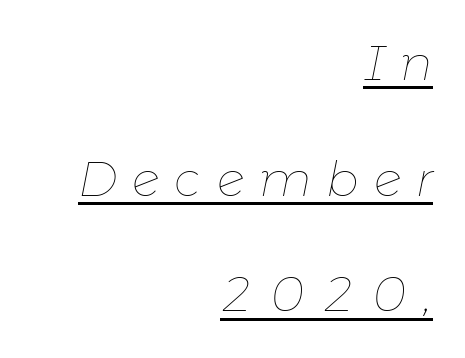
Q: Is the text bold? A: No.
Q: Is the text italic (slanted)? A: Yes, it leans right by about 11 degrees.
Q: Is the text underlined? A: Yes.
Q: How is the paragraph aligned? A: Right-aligned.
Q: Is the spacing between letters normal or unusually wide? A: Unusually wide.
Q: Is the spacing between lines tight, normal or loose? A: Loose.
Q: Width (condensed, normal, or wide)? A: Normal.
Q: Stroke contrast? A: Low.
Q: x-height? A: Medium.
Q: Monospaced? A: No.
